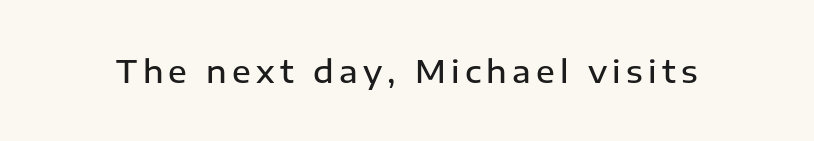
{"serif": "no", "italic": "no", "bold": "semi", "weight": "semibold", "width": "normal", "stroke_contrast": "low", "x_height": "medium", "monospaced": "no", "underline": "no", "glyph_px": 31}
